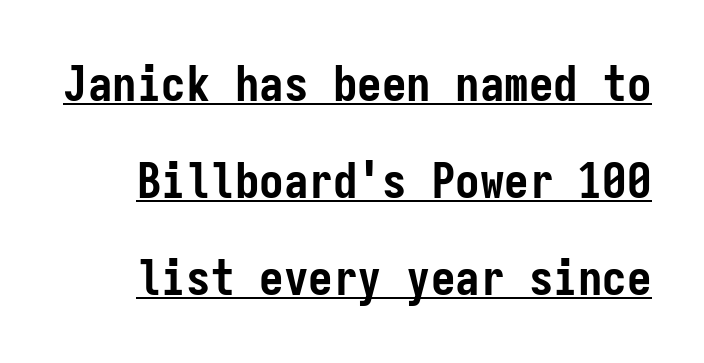
A roman cut, with each character standing at attention. Spacing verdict: monospaced, one width for all characters. Each new line begins a long way beneath the previous one. Compared with typical body copy, the letter spacing here is the same. What decoration does the sample have? An underline.
